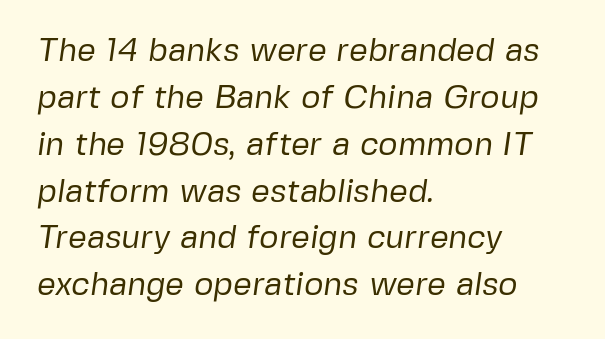
{"serif": "no", "bold": "no", "weight": "regular", "width": "normal", "stroke_contrast": "low", "x_height": "medium", "monospaced": "no", "underline": "no", "align": "left", "line_spacing": "normal", "line_spacing_ratio": 1.42, "letter_spacing": "normal", "letter_spacing_em": 0.0, "glyph_px": 33}
